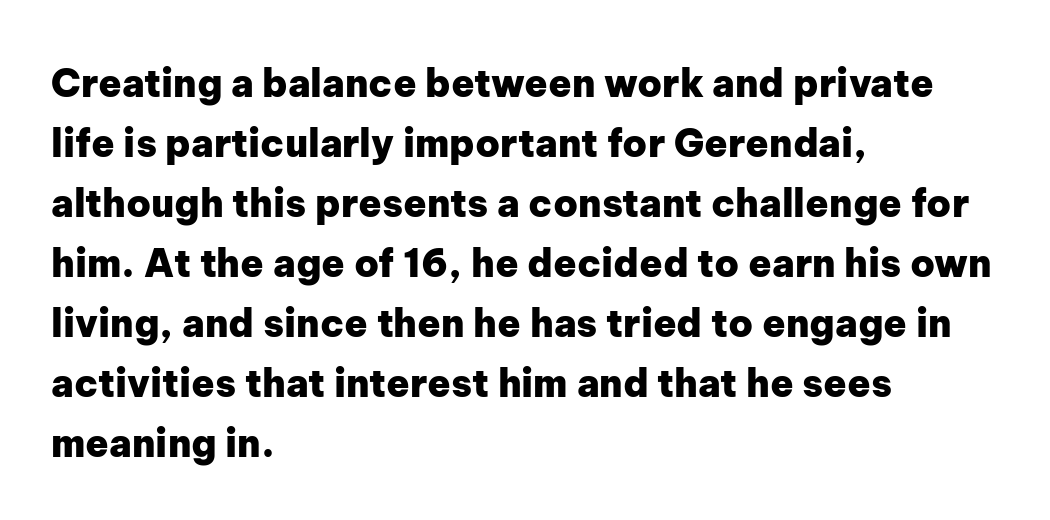
Q: Is the text bold? A: Yes.
Q: Is the text italic (slanted)? A: No, it is upright.
Q: Is the typeface a serif or a sans-serif typeface? A: Sans-serif.
Q: Is the text underlined? A: No.
Q: How is the paragraph aligned? A: Left-aligned.
Q: Is the spacing between letters normal or unusually wide? A: Normal.
Q: Is the spacing between lines tight, normal or loose? A: Normal.
Q: Width (condensed, normal, or wide)? A: Normal.
Q: Stroke contrast? A: Low.
Q: x-height? A: Medium.
Q: Monospaced? A: No.
